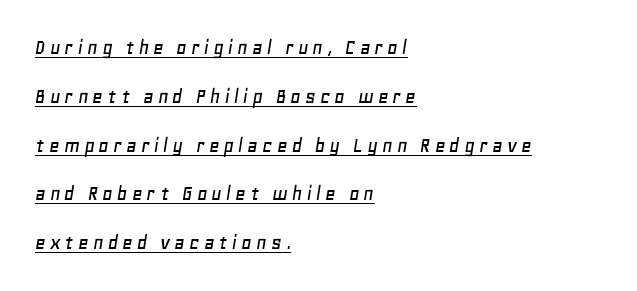
The image shows 23 px text type, italic (leaning right); set left-aligned, loose line spacing (2.12x), underlined.
